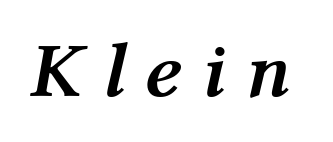
Typographic density is high because the face is bold. Letters rest on an invisible, unmarked baseline. Each word looks stretched out because of the extra space between its letters. The face used here has a pronounced slope to its letters.
